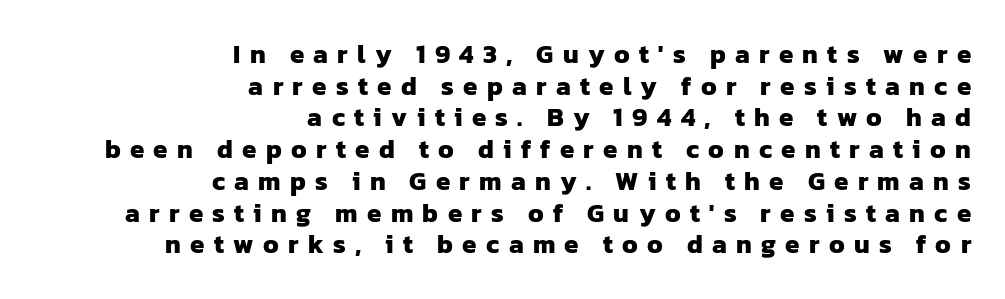
{"bold": "yes", "underline": "no", "align": "right", "line_spacing_ratio": 1.22, "letter_spacing": "wide", "letter_spacing_em": 0.36, "glyph_px": 26}
